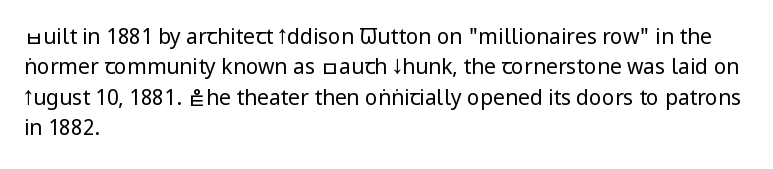
{"italic": "no", "bold": "no", "underline": "no", "align": "left", "line_spacing": "normal", "line_spacing_ratio": 1.45, "letter_spacing": "normal", "letter_spacing_em": 0.0, "glyph_px": 21}
